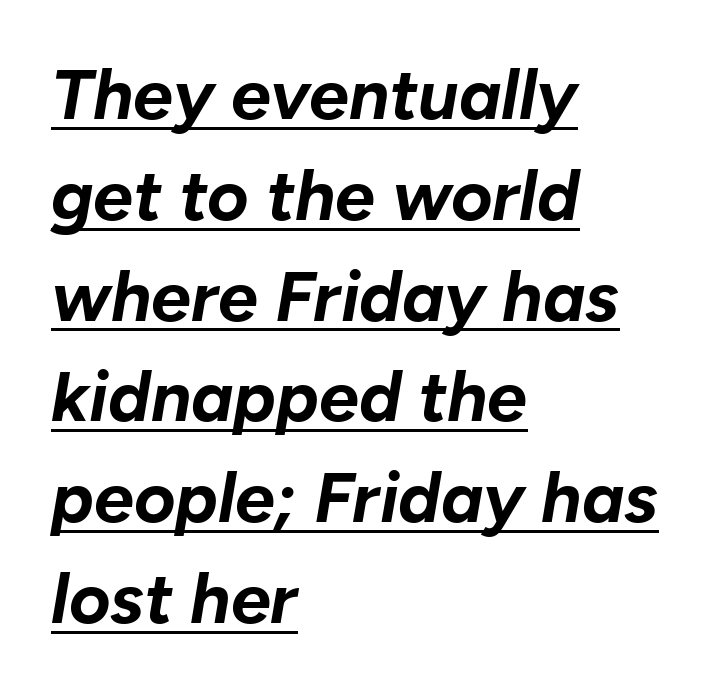
{"italic": "yes", "lean": "right", "slant_degrees": 10, "bold": "yes", "weight": "bold", "width": "normal", "stroke_contrast": "low", "x_height": "medium", "monospaced": "no", "underline": "yes", "align": "left", "line_spacing": "normal", "line_spacing_ratio": 1.42, "letter_spacing": "normal", "letter_spacing_em": 0.0, "glyph_px": 71}
